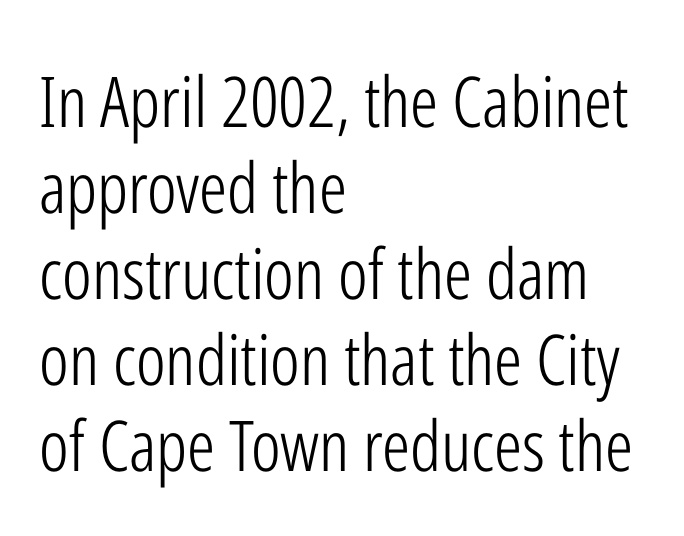
{"serif": "no", "italic": "no", "bold": "no", "weight": "light", "width": "condensed", "stroke_contrast": "low", "x_height": "medium", "monospaced": "no", "underline": "no", "align": "left", "line_spacing_ratio": 1.23, "letter_spacing": "normal", "letter_spacing_em": 0.0, "glyph_px": 70}
